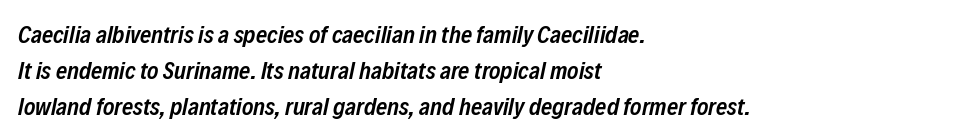
The image shows 24 px text type, italic (leaning right); set left-aligned, normal line spacing (1.51x), normal letter spacing, not underlined.
